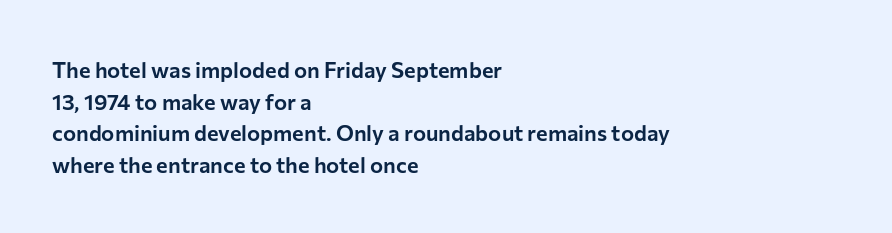
Q: Is the text italic (slanted)? A: No, it is upright.
Q: Is the text underlined? A: No.
Q: How is the paragraph aligned? A: Left-aligned.
Q: Is the spacing between letters normal or unusually wide? A: Normal.
Q: Is the spacing between lines tight, normal or loose? A: Normal.
